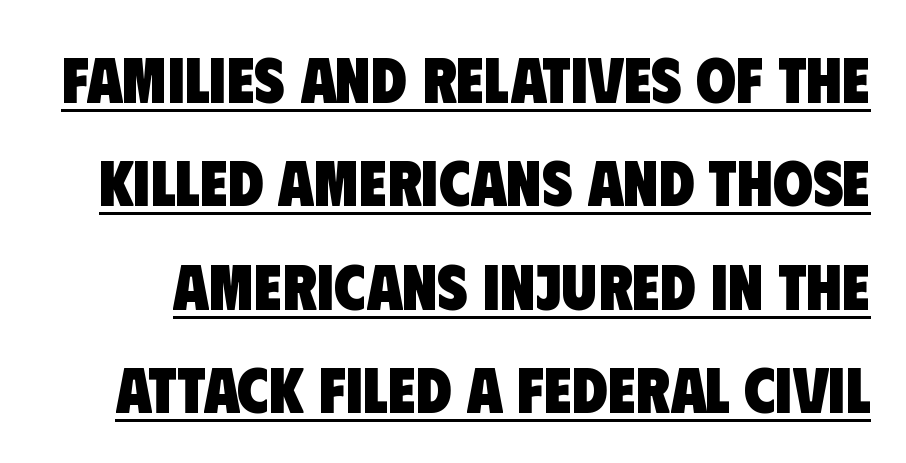
The image shows 65 px heavy, condensed sans-serif type; set normal line spacing (1.59x), normal letter spacing, underlined; low stroke contrast and a large x-height.
